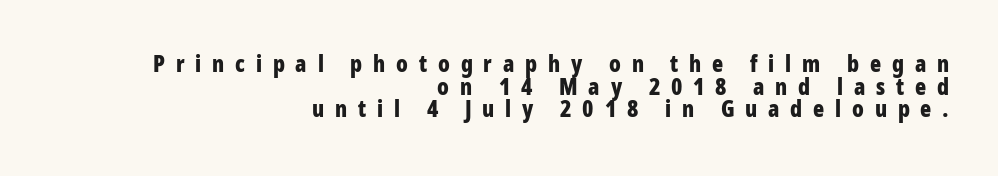
Typesetter's note: full bold, strokes at maximum text heaviness. Caption: expanded tracking, letters set apart. Quick note: not italic, upright. Has an underline been added? It has not. Interline gaps are noticeably narrow in this sample.
